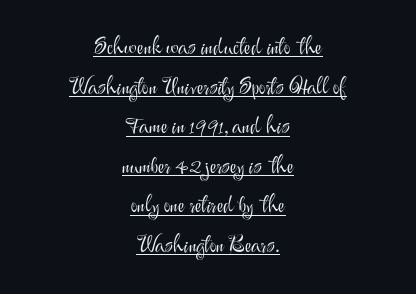
What decoration does the sample have? An underline. Bold? No — there's no thickening of the strokes. The whitespace from short lines is split evenly between both sides. The letterforms sit shoulder to shoulder at normal distance.
